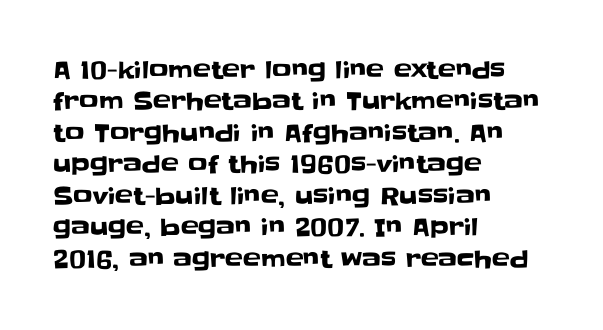
The image shows 24 px text type, upright; set left-aligned, normal line spacing (1.31x), normal letter spacing, not underlined.
